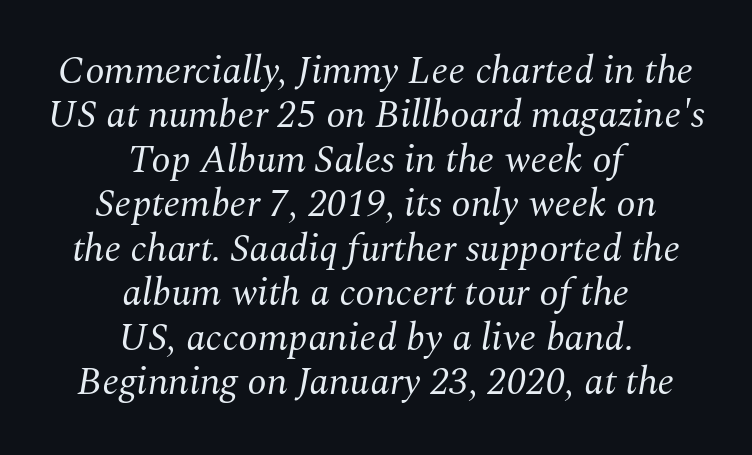
The image shows 39 px regular-weight serif type, italic (leaning right); set centered, tight line spacing (1.14x), normal letter spacing, not underlined; medium stroke contrast and a medium x-height.
